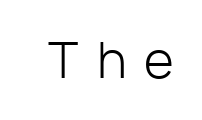
The image shows 49 px light sans-serif type, upright; set unusually wide letter spacing (+0.37 em), not underlined; low stroke contrast and a medium x-height.
